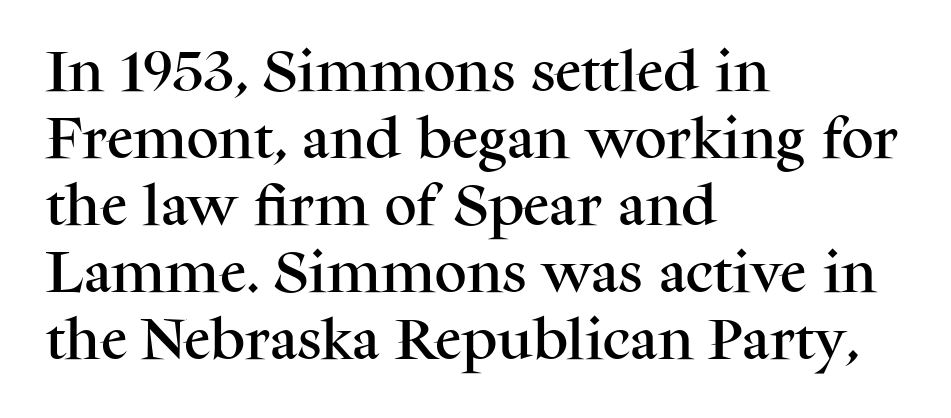
The letters advance in unequal steps, a hallmark of proportional type. The foot of each line stays bare and open. The line texture is even and compact thanks to regular tracking. Unlike a clean sans, this face finishes its strokes with serifs. The lines are quadded left. Horizontal bands of white between lines are of average thickness.
